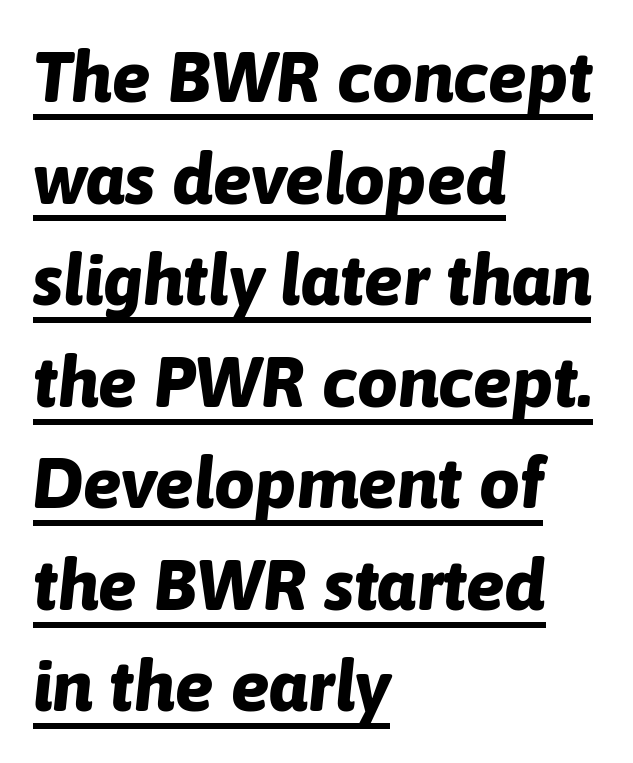
The image shows 72 px bold type, italic (leaning right); set left-aligned, normal line spacing (1.41x), normal letter spacing, underlined; low stroke contrast and a medium x-height.
